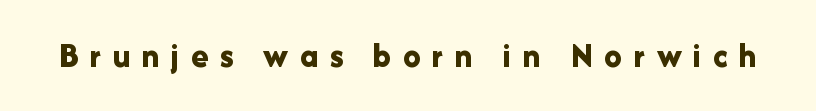
There is plenty of visible air inserted between adjacent glyphs. The designer went with a sans here, leaving each stem footless. Is the type bold? Yes — the strokes are clearly thick and heavy. Underline: absent. Varying glyph widths throughout — classic text-font behaviour. Does the lettering tilt? It doesn't — this is upright.
